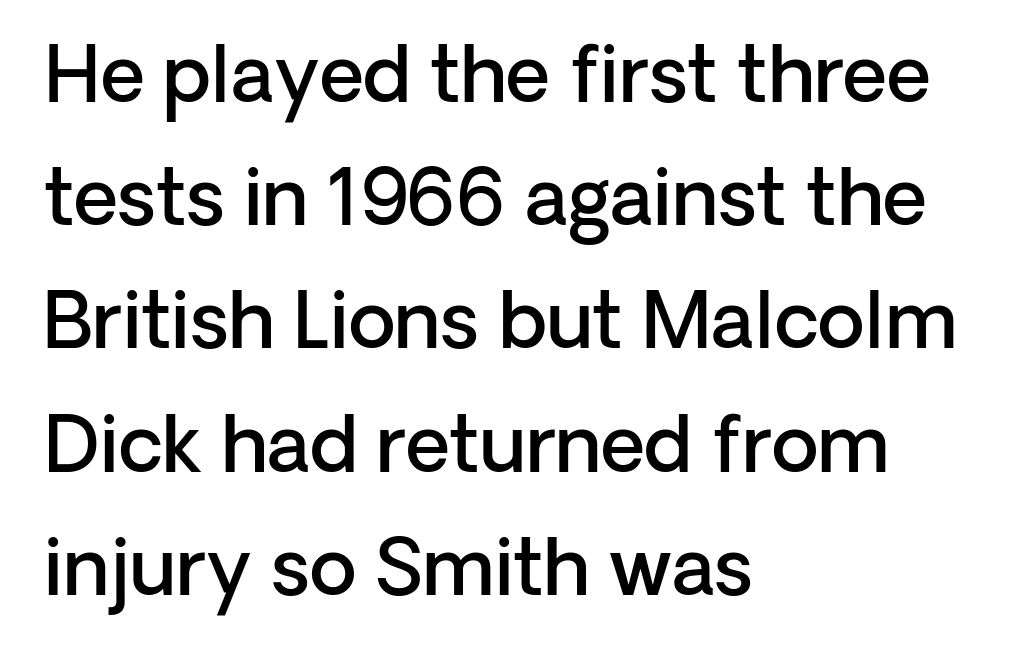
{"serif": "no", "italic": "no", "bold": "semi", "weight": "semibold", "width": "normal", "stroke_contrast": "low", "x_height": "medium", "monospaced": "no", "underline": "no", "align": "left", "line_spacing": "normal", "line_spacing_ratio": 1.6, "letter_spacing": "normal", "letter_spacing_em": 0.0, "glyph_px": 77}
